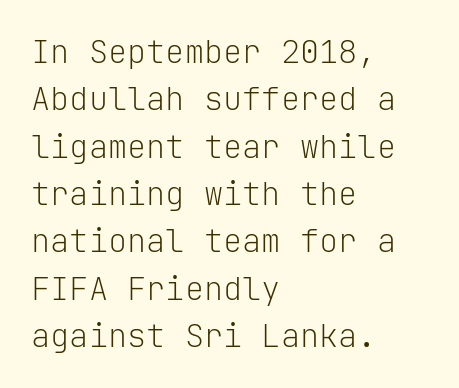
The image shows 32 px light sans-serif type, upright, monospaced; set left-aligned, normal line spacing (1.48x), normal letter spacing, not underlined; low stroke contrast and a medium x-height.
